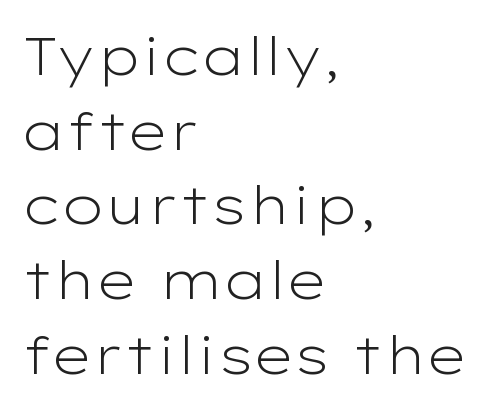
Q: Is the text bold? A: No.
Q: Is the text italic (slanted)? A: No, it is upright.
Q: Is the typeface a serif or a sans-serif typeface? A: Sans-serif.
Q: Is the text underlined? A: No.
Q: How is the paragraph aligned? A: Left-aligned.
Q: Is the spacing between letters normal or unusually wide? A: Normal.
Q: Is the spacing between lines tight, normal or loose? A: Normal.
Q: Width (condensed, normal, or wide)? A: Wide.
Q: Stroke contrast? A: Low.
Q: x-height? A: Medium.
Q: Monospaced? A: No.
